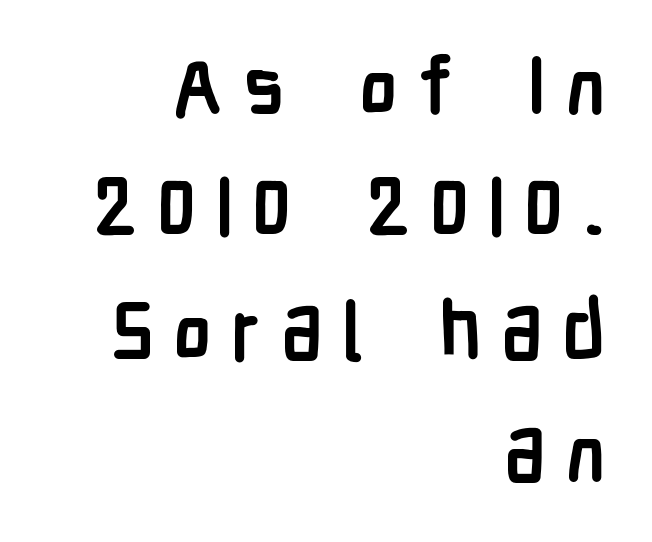
The paragraph has a hard right edge and a soft left edge. Descender tails drop into unmarked territory. A typesetter would call this proportional, since set widths differ per character. Caption: bold face, heavy strokes. Spacing between characters has been opened up far beyond the box default. The axis of the letterforms is exactly vertical.
